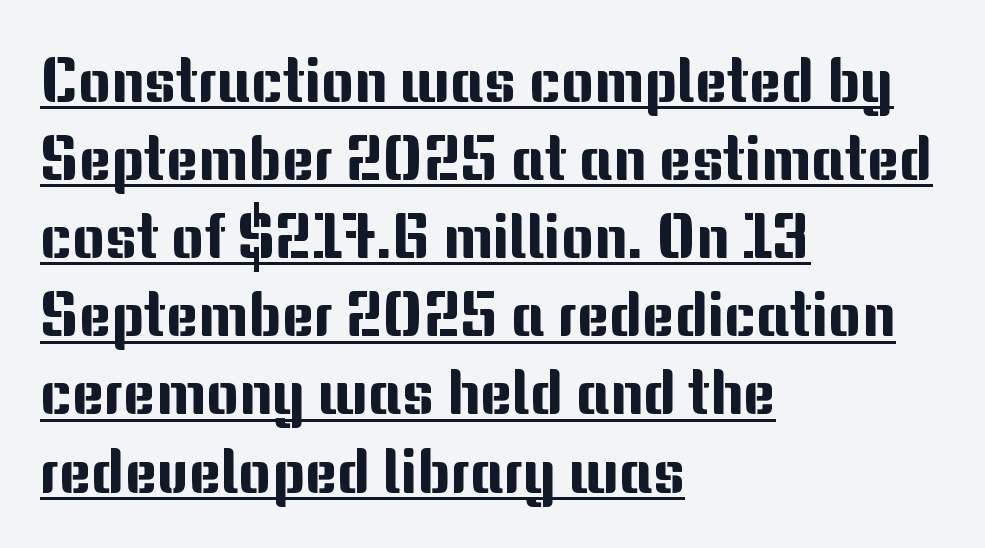
{"serif": "no", "italic": "no", "width": "normal", "stroke_contrast": "medium", "x_height": "medium", "monospaced": "no", "underline": "yes", "align": "left", "line_spacing": "normal", "line_spacing_ratio": 1.26, "letter_spacing": "normal", "letter_spacing_em": 0.0, "glyph_px": 62}
